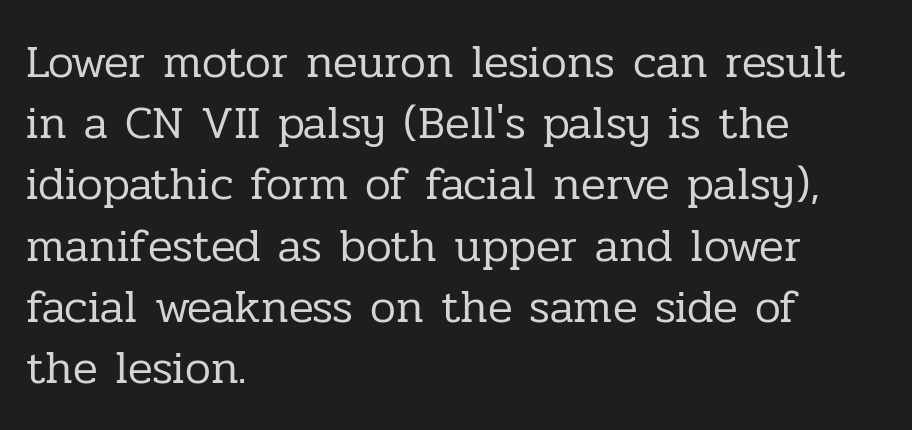
{"serif": "yes", "italic": "no", "bold": "no", "weight": "regular", "width": "normal", "stroke_contrast": "low", "x_height": "medium", "monospaced": "no", "underline": "no", "align": "left", "line_spacing": "normal", "line_spacing_ratio": 1.33, "letter_spacing": "normal", "letter_spacing_em": 0.0, "glyph_px": 46}
